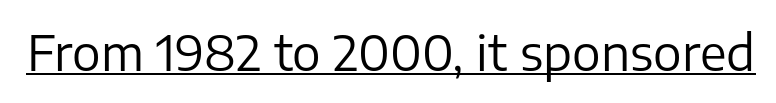
Stems here are at most as thick as an everyday book face. Typographically, this falls in the sans-serif category. Students, note that the glyphs here touch the page at normal intervals. Students, observe the line beneath the letters — that is underlining.
